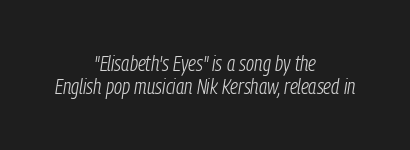
{"italic": "yes", "lean": "right", "slant_degrees": 9, "bold": "no", "underline": "no", "align": "center", "line_spacing": "tight", "line_spacing_ratio": 1.11, "letter_spacing": "normal", "letter_spacing_em": 0.0, "glyph_px": 21}
